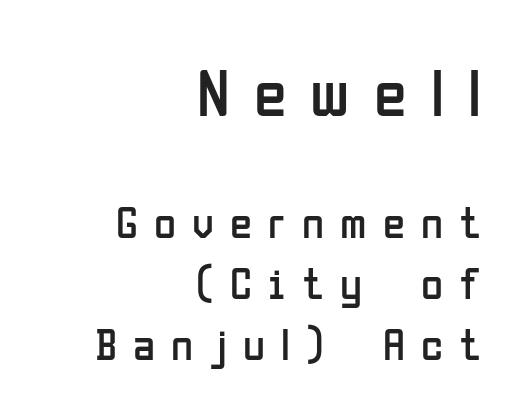
The face looks like a standard text weight, possibly lighter. Nope, not italic — everything's standing straight. The letters advance in unequal steps, a hallmark of proportional type. Each line ends at the same right margin while the left side varies. The block of text has a typical density, with ordinary space between rows.
